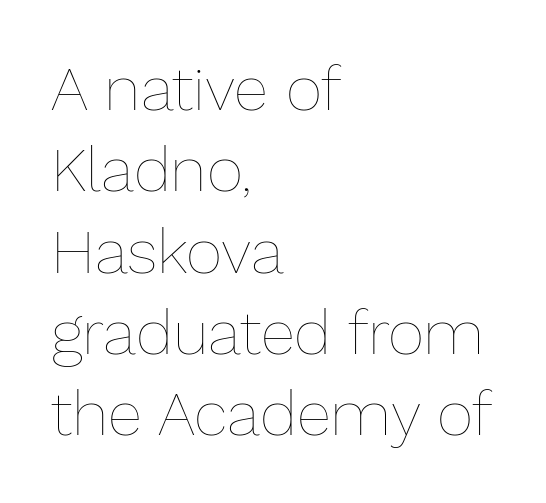
Q: Is the text bold? A: No.
Q: Is the text italic (slanted)? A: No, it is upright.
Q: Is the text underlined? A: No.
Q: How is the paragraph aligned? A: Left-aligned.
Q: Is the spacing between letters normal or unusually wide? A: Normal.
Q: Is the spacing between lines tight, normal or loose? A: Normal.
Q: Width (condensed, normal, or wide)? A: Normal.
Q: Stroke contrast? A: Low.
Q: x-height? A: Medium.
Q: Monospaced? A: No.
